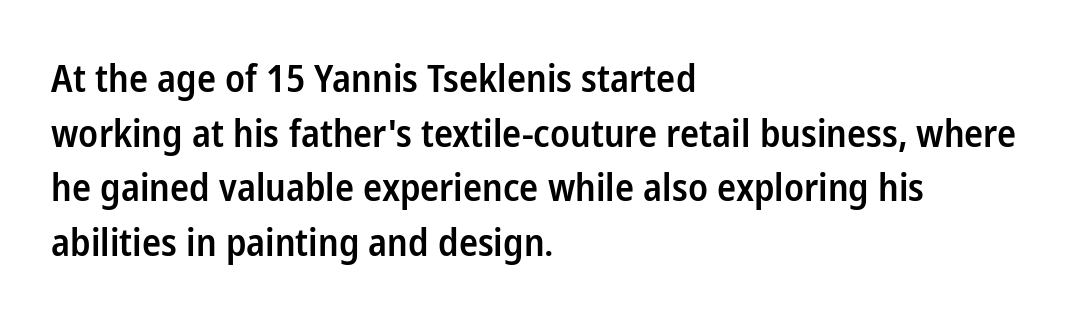
This block has exactly the height ordinary leading produces. The words here are not underlined. Left-aligned paragraph, ragged on the right. Looks like regular typesetting: each glyph gets only the width it needs. This rendering employs a face without finishing strokes, i.e., a sans-serif.
